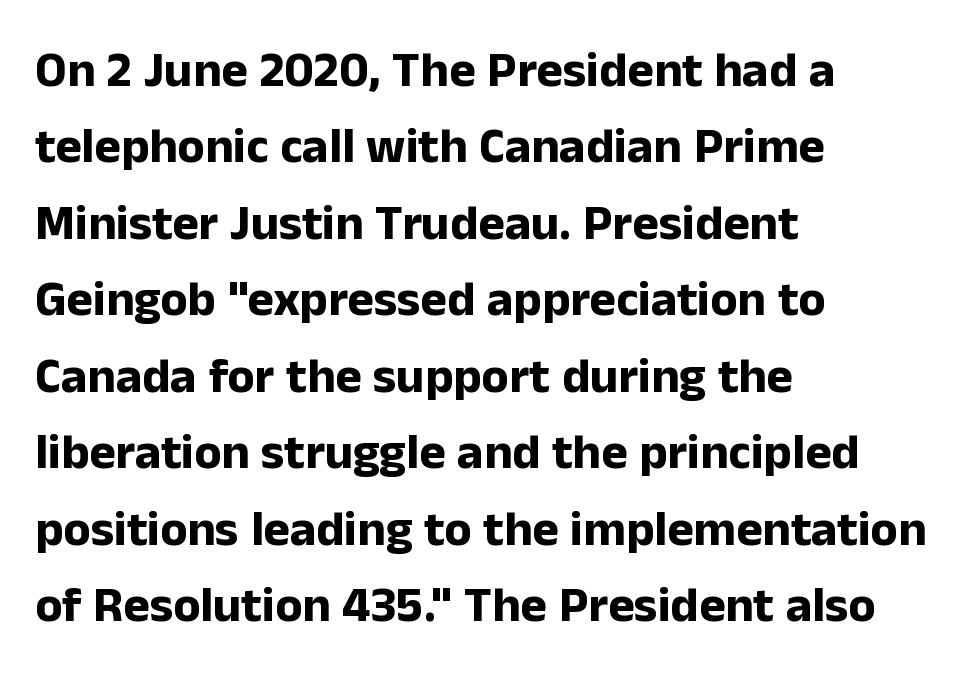
{"serif": "no", "italic": "no", "bold": "yes", "weight": "bold", "width": "normal", "stroke_contrast": "low", "x_height": "medium", "monospaced": "no", "underline": "no", "align": "left", "line_spacing": "normal", "line_spacing_ratio": 1.53, "letter_spacing": "normal", "letter_spacing_em": 0.0, "glyph_px": 50}
